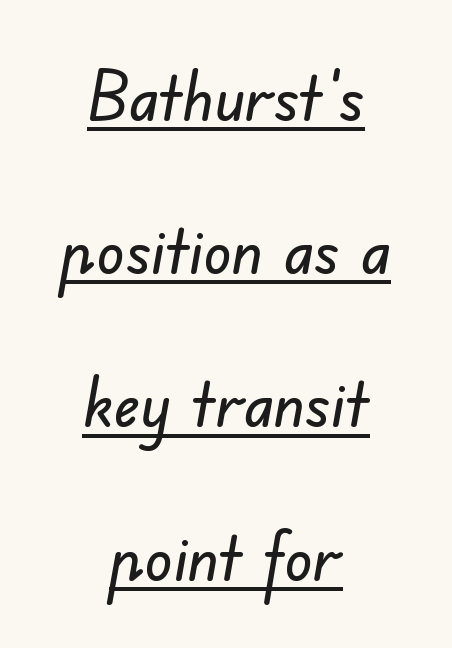
{"serif": "no", "width": "normal", "stroke_contrast": "low", "x_height": "small", "monospaced": "no", "underline": "yes", "align": "center", "line_spacing": "loose", "line_spacing_ratio": 2.22, "letter_spacing": "normal", "letter_spacing_em": 0.0, "glyph_px": 69}
